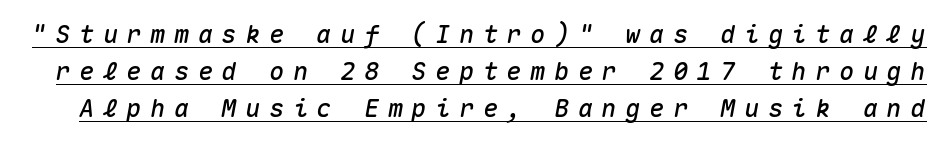
The image shows 25 px text type, italic (leaning right); set normal line spacing (1.48x), unusually wide letter spacing (+0.35 em), underlined.
